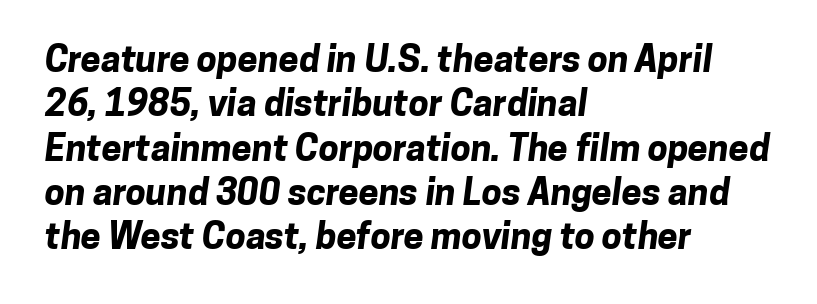
Students, note that the glyphs here touch the page at normal intervals. Has an underline been added? It has not. Each letter keeps its own natural width here, so spacing adapts to shape. Line beginnings align vertically; line endings do not. A typesetter would label this face a sans. Emphasis by weight is at full strength: bold.
